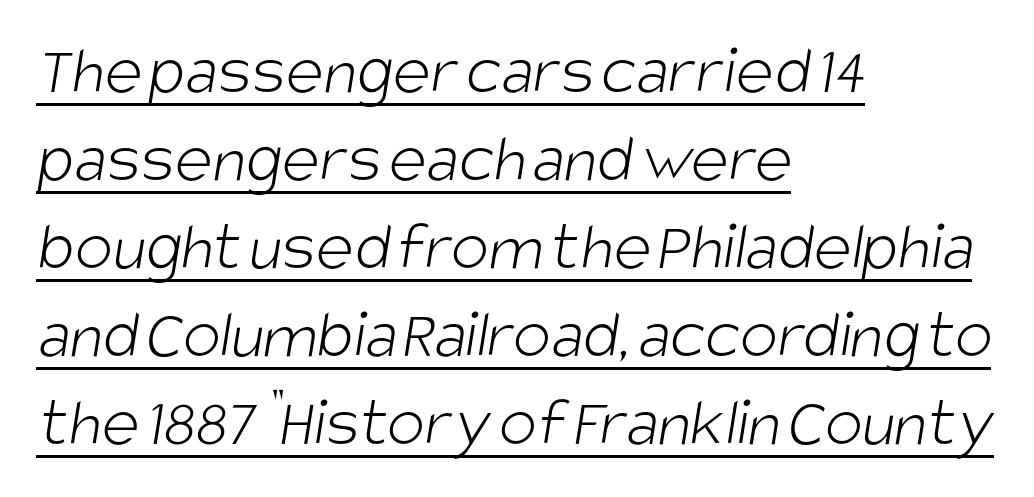
{"serif": "no", "bold": "no", "weight": "light", "width": "condensed", "stroke_contrast": "low", "x_height": "large", "monospaced": "no", "underline": "yes", "align": "left", "line_spacing_ratio": 1.24, "letter_spacing": "normal", "letter_spacing_em": 0.0, "glyph_px": 71}
